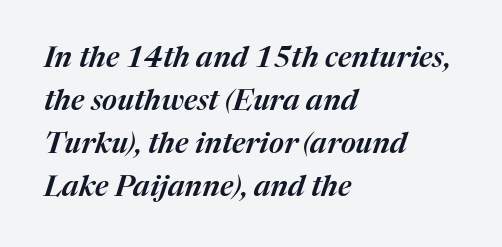
{"italic": "yes", "lean": "right", "slant_degrees": 17, "width": "normal", "stroke_contrast": "medium", "x_height": "medium", "monospaced": "no", "underline": "no", "align": "left", "line_spacing": "normal", "line_spacing_ratio": 1.48, "letter_spacing": "normal", "letter_spacing_em": 0.0, "glyph_px": 29}
